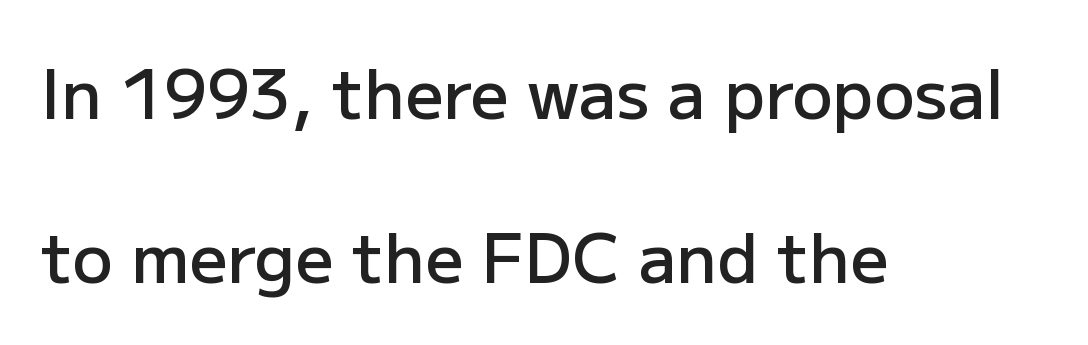
Q: Is the text bold? A: Semi-bold.
Q: Is the text italic (slanted)? A: No, it is upright.
Q: Is the typeface a serif or a sans-serif typeface? A: Sans-serif.
Q: Is the text underlined? A: No.
Q: How is the paragraph aligned? A: Left-aligned.
Q: Is the spacing between letters normal or unusually wide? A: Normal.
Q: Is the spacing between lines tight, normal or loose? A: Loose.
Q: Width (condensed, normal, or wide)? A: Normal.
Q: Stroke contrast? A: Low.
Q: x-height? A: Medium.
Q: Monospaced? A: No.
